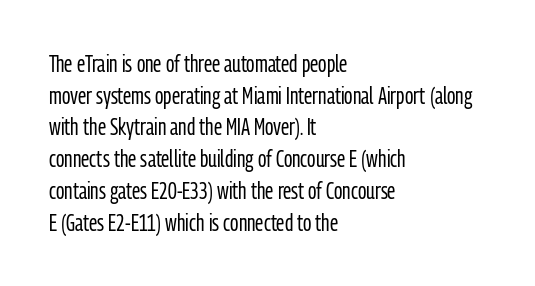
{"italic": "no", "bold": "no", "underline": "no", "align": "left", "line_spacing": "normal", "line_spacing_ratio": 1.38, "letter_spacing": "normal", "letter_spacing_em": 0.0, "glyph_px": 23}
